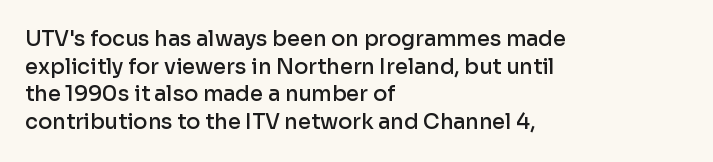
{"italic": "no", "bold": "semi", "underline": "no", "align": "left", "line_spacing": "normal", "line_spacing_ratio": 1.32, "letter_spacing": "normal", "letter_spacing_em": 0.0, "glyph_px": 21}
